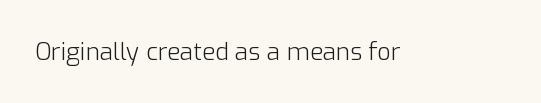
{"italic": "no", "bold": "no", "underline": "no", "letter_spacing": "normal", "letter_spacing_em": 0.0, "glyph_px": 24}
